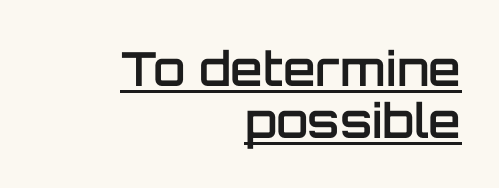
Q: Is the text bold? A: Semi-bold.
Q: Is the text italic (slanted)? A: No, it is upright.
Q: Is the typeface a serif or a sans-serif typeface? A: Sans-serif.
Q: Is the text underlined? A: Yes.
Q: How is the paragraph aligned? A: Right-aligned.
Q: Is the spacing between letters normal or unusually wide? A: Normal.
Q: Is the spacing between lines tight, normal or loose? A: Tight.
Q: Width (condensed, normal, or wide)? A: Normal.
Q: Stroke contrast? A: Low.
Q: x-height? A: Large.
Q: Monospaced? A: No.
